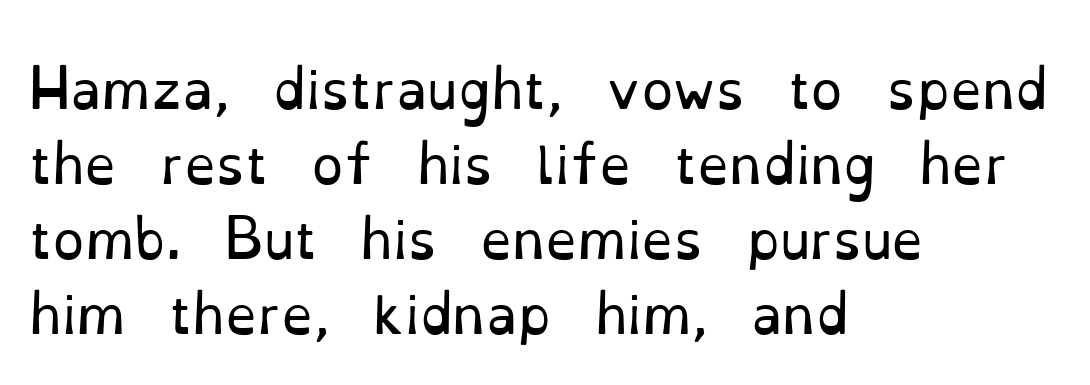
Q: Is the text bold? A: No.
Q: Is the text italic (slanted)? A: No, it is upright.
Q: Is the typeface a serif or a sans-serif typeface? A: Serif.
Q: Is the text underlined? A: No.
Q: How is the paragraph aligned? A: Left-aligned.
Q: Is the spacing between letters normal or unusually wide? A: Normal.
Q: Is the spacing between lines tight, normal or loose? A: Normal.
Q: Width (condensed, normal, or wide)? A: Normal.
Q: Stroke contrast? A: Low.
Q: x-height? A: Small.
Q: Monospaced? A: No.
